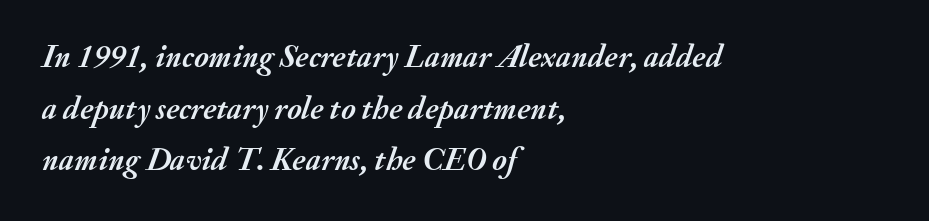
Q: Is the text bold? A: Yes.
Q: Is the text italic (slanted)? A: Yes, it leans right by about 20 degrees.
Q: Is the text underlined? A: No.
Q: How is the paragraph aligned? A: Left-aligned.
Q: Is the spacing between letters normal or unusually wide? A: Normal.
Q: Is the spacing between lines tight, normal or loose? A: Normal.
Q: Width (condensed, normal, or wide)? A: Normal.
Q: Stroke contrast? A: Medium.
Q: x-height? A: Small.
Q: Monospaced? A: No.
